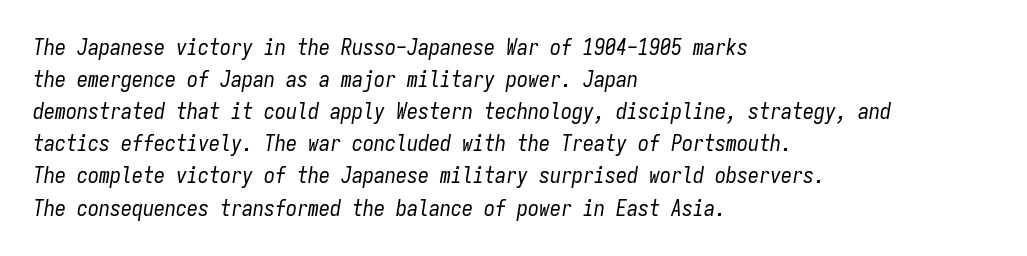
Q: Is the text bold? A: No.
Q: Is the text italic (slanted)? A: Yes, it leans right by about 9 degrees.
Q: Is the text underlined? A: No.
Q: How is the paragraph aligned? A: Left-aligned.
Q: Is the spacing between letters normal or unusually wide? A: Normal.
Q: Is the spacing between lines tight, normal or loose? A: Normal.
